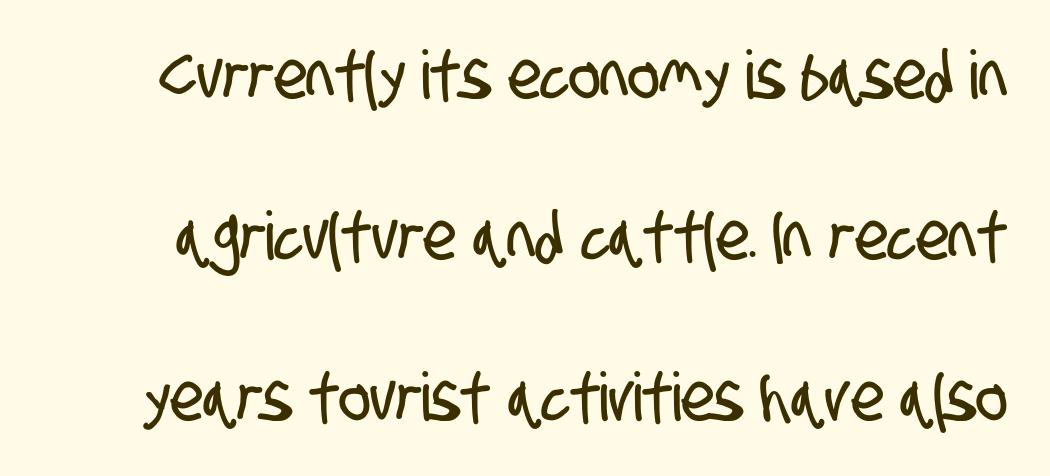
Q: Is the typeface a serif or a sans-serif typeface? A: Sans-serif.
Q: Is the text underlined? A: No.
Q: Is the spacing between letters normal or unusually wide? A: Normal.
Q: Is the spacing between lines tight, normal or loose? A: Loose.
Q: Width (condensed, normal, or wide)? A: Condensed.
Q: Stroke contrast? A: Low.
Q: x-height? A: Large.
Q: Monospaced? A: No.
